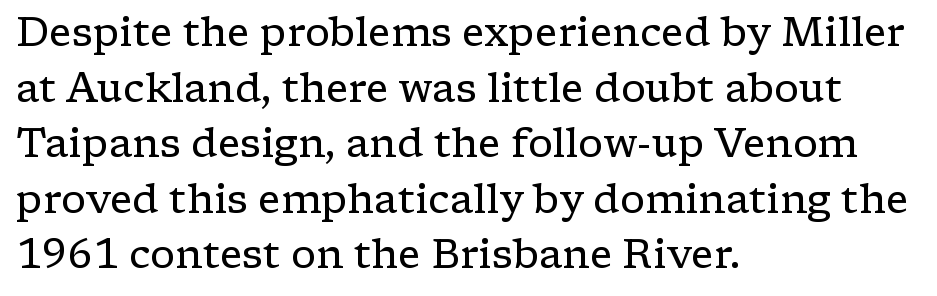
The image shows 40 px regular-weight, wide serif type, upright; set left-aligned, normal line spacing (1.39x), normal letter spacing, not underlined; low stroke contrast and a medium x-height.
